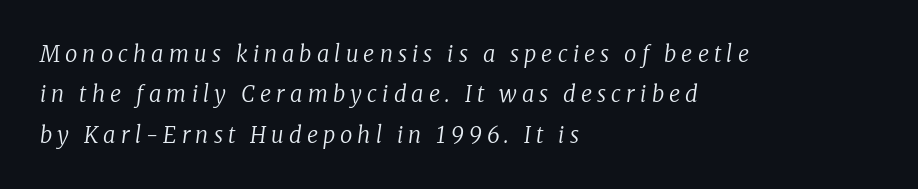
The image shows 22 px text type, italic (leaning right); set left-aligned, line spacing 1.83x, unusually wide letter spacing (+0.23 em), not underlined.
